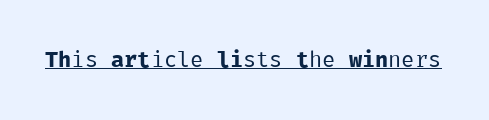
The image shows 22 px text type, upright; set normal letter spacing, underlined.
